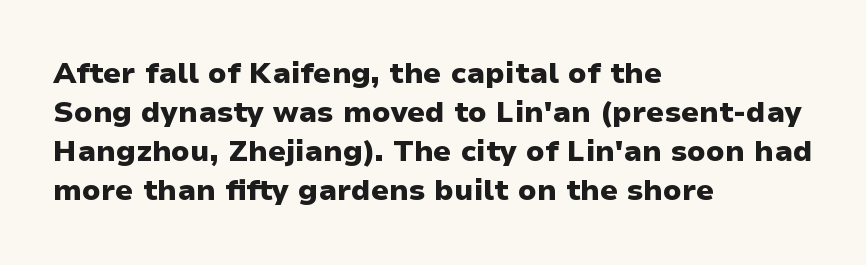
The image shows 29 px heavy sans-serif type, upright; set left-aligned, normal line spacing (1.35x), normal letter spacing, not underlined; low stroke contrast and a medium x-height.
